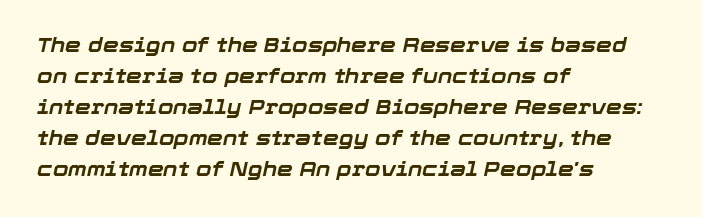
Typesetter's note: full bold, strokes at maximum text heaviness. Rendered with sloped, italic letterforms. The passage is arranged the way most books set body copy — flush left. Letters rest on an invisible, unmarked baseline.
